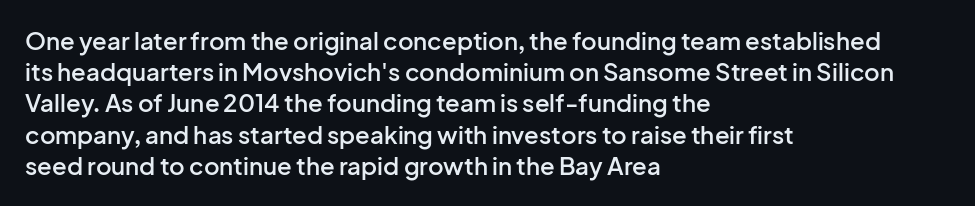
Students, this is semibold: more ink than regular, less than bold. Letter spacing: default. Any mark beneath the type? The region is blank. Rows of type keep a routine distance in the vertical direction. These lines are set flush left with a ragged right edge. Posture: straight, roman, zero tilt.
